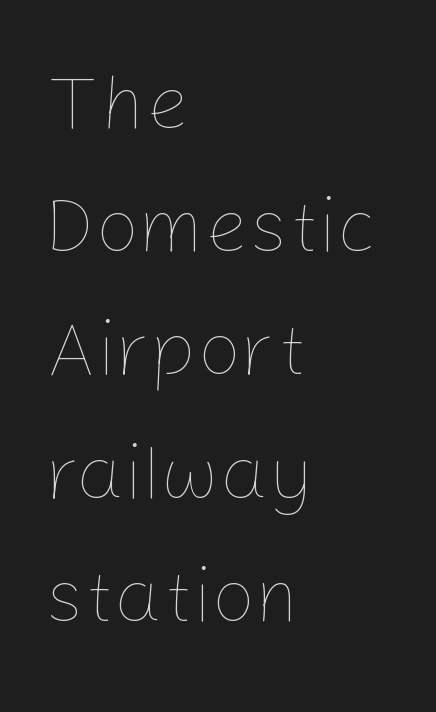
Q: Is the text bold? A: No.
Q: Is the text italic (slanted)? A: No, it is upright.
Q: Is the text underlined? A: No.
Q: How is the paragraph aligned? A: Left-aligned.
Q: Is the spacing between letters normal or unusually wide? A: Normal.
Q: Is the spacing between lines tight, normal or loose? A: Normal.
Q: Width (condensed, normal, or wide)? A: Normal.
Q: Stroke contrast? A: Low.
Q: x-height? A: Medium.
Q: Monospaced? A: No.
